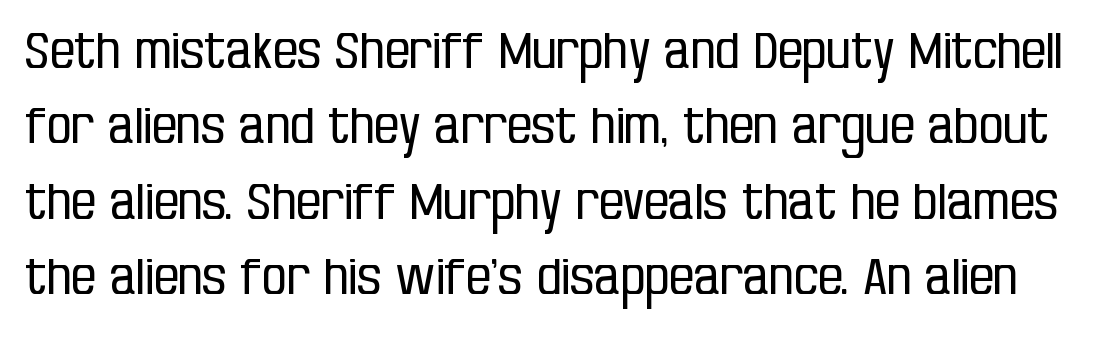
How are the letters spaced? Ordinarily, with no added tracking. Anything drawn beneath the words? Only blank space. Nope, no serifs anywhere on these letters. In terms of posture, this sample is upright.
